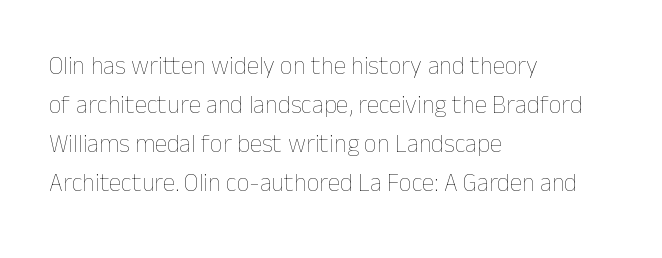
{"italic": "no", "bold": "no", "underline": "no", "align": "left", "line_spacing": "normal", "line_spacing_ratio": 1.56, "letter_spacing": "normal", "letter_spacing_em": 0.0, "glyph_px": 25}
